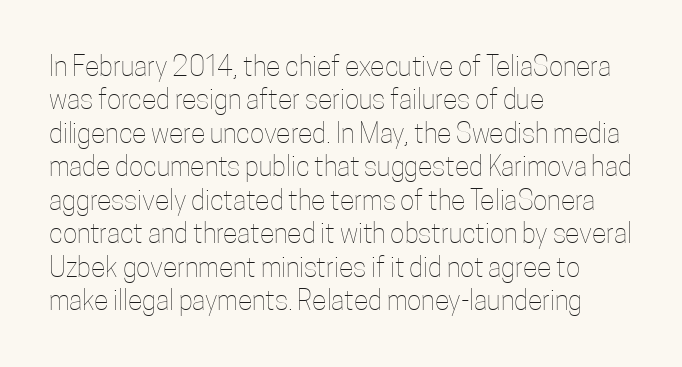
The image shows 27 px text type, upright; set left-aligned, line spacing 1.24x, normal letter spacing, not underlined.
